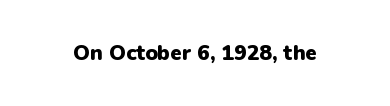
The letterforms sit shoulder to shoulder at normal distance. These lines were composed using upright roman letters. Check the space under the baseline: it is left empty. The sample has been set heavy, in full bold.
